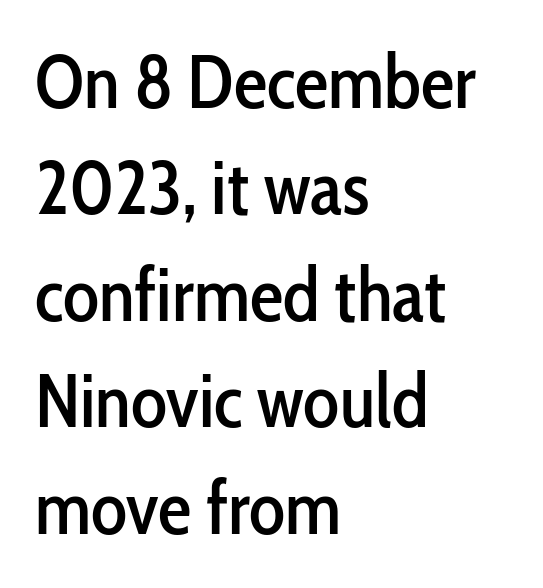
{"serif": "no", "italic": "no", "width": "condensed", "stroke_contrast": "low", "x_height": "medium", "monospaced": "no", "underline": "no", "align": "left", "line_spacing": "normal", "line_spacing_ratio": 1.42, "letter_spacing": "normal", "letter_spacing_em": 0.0, "glyph_px": 75}
